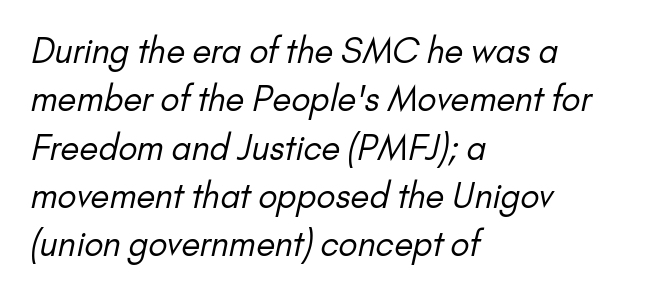
{"serif": "no", "bold": "no", "weight": "regular", "width": "normal", "stroke_contrast": "low", "x_height": "small", "monospaced": "no", "underline": "no", "align": "left", "line_spacing": "normal", "line_spacing_ratio": 1.42, "letter_spacing": "normal", "letter_spacing_em": 0.0, "glyph_px": 34}
